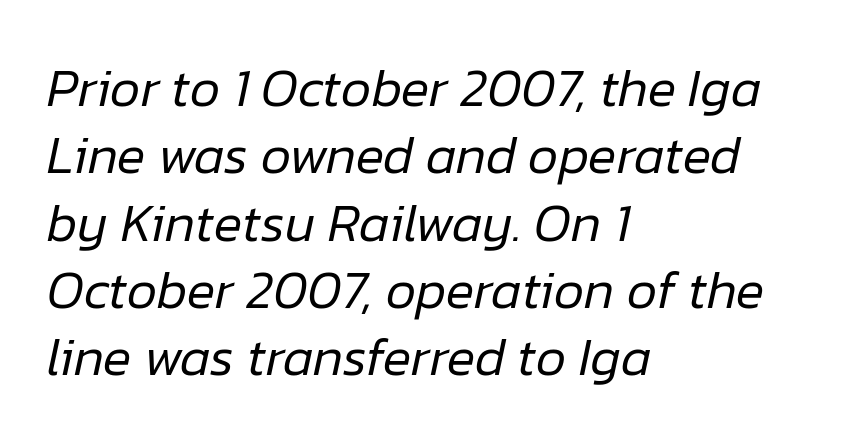
The lines are quadded left. A quiet, ordinary-to-light weight characterises the typeface. What stands out about the letter spacing? Nothing — it is the standard amount. The face used here has a pronounced slope to its letters. The block of text has a typical density, with ordinary space between rows.
